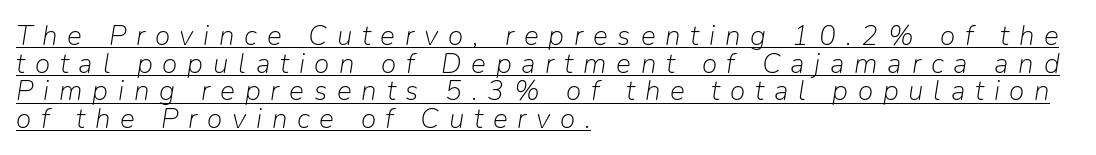
Q: Is the text bold? A: No.
Q: Is the text italic (slanted)? A: Yes, it leans right by about 9 degrees.
Q: Is the text underlined? A: Yes.
Q: How is the paragraph aligned? A: Left-aligned.
Q: Is the spacing between letters normal or unusually wide? A: Unusually wide.
Q: Is the spacing between lines tight, normal or loose? A: Tight.
Q: Width (condensed, normal, or wide)? A: Normal.
Q: Stroke contrast? A: Low.
Q: x-height? A: Medium.
Q: Monospaced? A: No.
